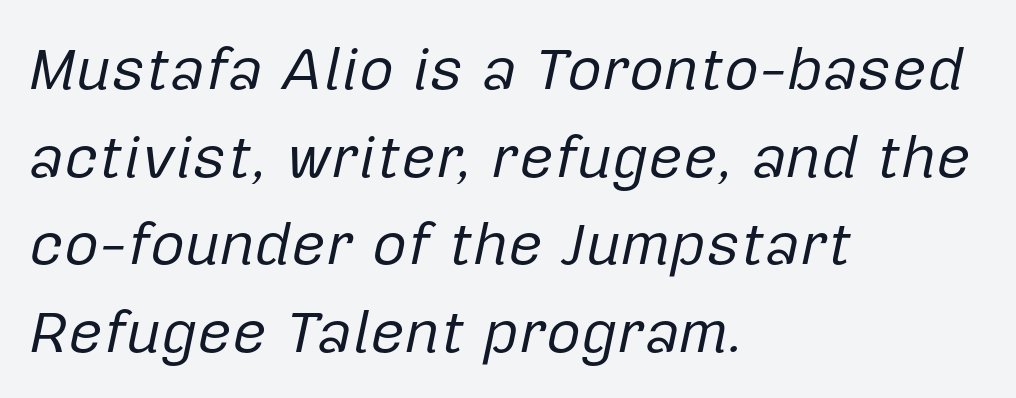
The image shows 60 px regular-weight type, italic (leaning right); set left-aligned, normal line spacing (1.46x), normal letter spacing, not underlined; low stroke contrast and a medium x-height.
